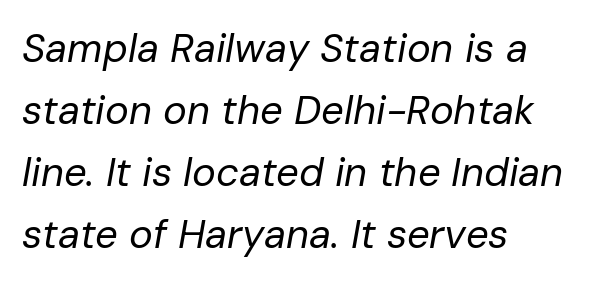
The image shows 40 px regular-weight type, italic (leaning right); set left-aligned, normal line spacing (1.55x), normal letter spacing, not underlined; low stroke contrast and a medium x-height.
